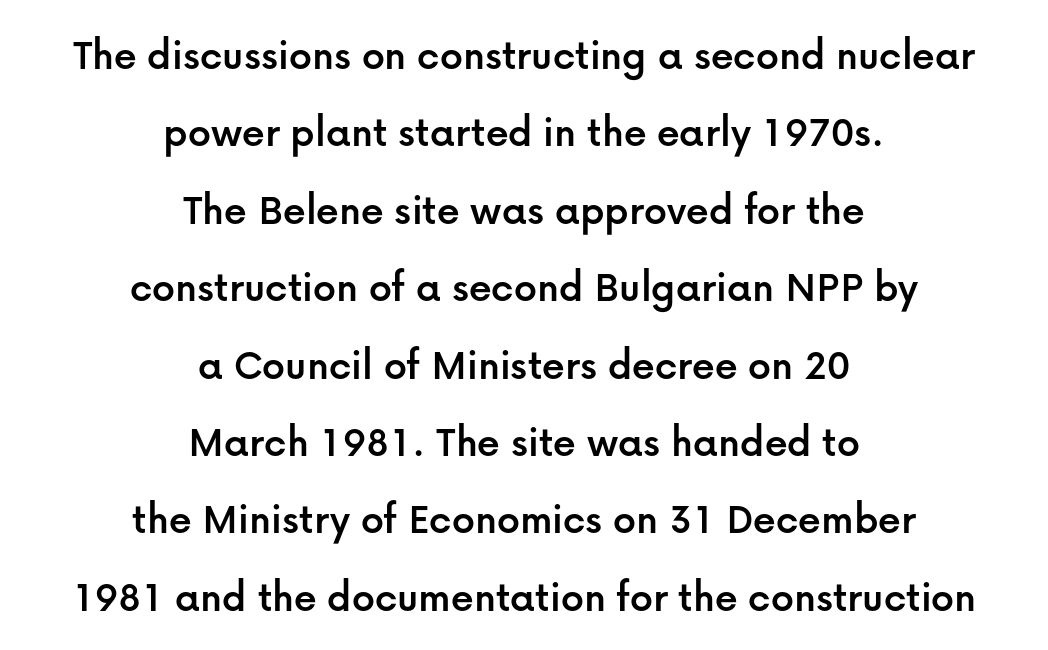
{"serif": "no", "italic": "no", "width": "normal", "stroke_contrast": "low", "x_height": "medium", "monospaced": "no", "underline": "no", "align": "center", "line_spacing_ratio": 1.72, "letter_spacing": "normal", "letter_spacing_em": 0.0, "glyph_px": 45}
